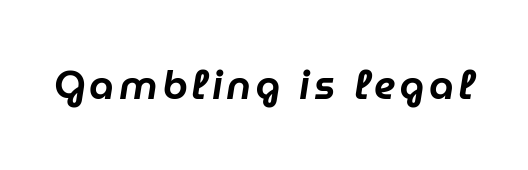
{"italic": "yes", "lean": "right", "slant_degrees": 9, "width": "normal", "stroke_contrast": "low", "x_height": "medium", "monospaced": "no", "underline": "no", "glyph_px": 40}
